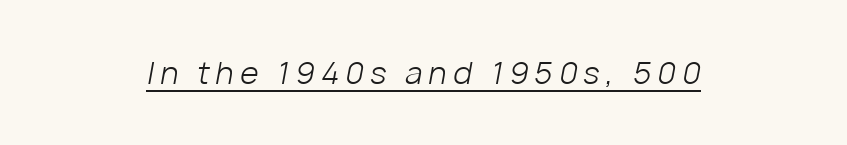
{"italic": "yes", "lean": "right", "slant_degrees": 10, "bold": "no", "weight": "light", "width": "normal", "stroke_contrast": "low", "x_height": "medium", "monospaced": "no", "underline": "yes", "align": "center", "letter_spacing": "wide", "letter_spacing_em": 0.21, "glyph_px": 30}
